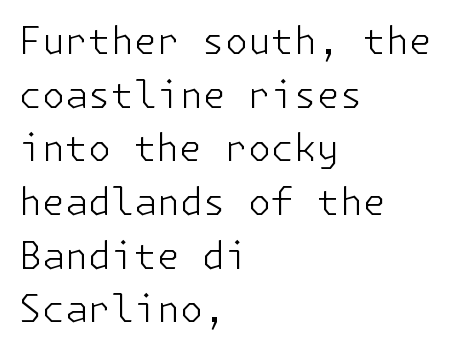
The image shows 37 px light sans-serif type, upright; set left-aligned, normal line spacing (1.45x), normal letter spacing, not underlined; low stroke contrast and a medium x-height.
